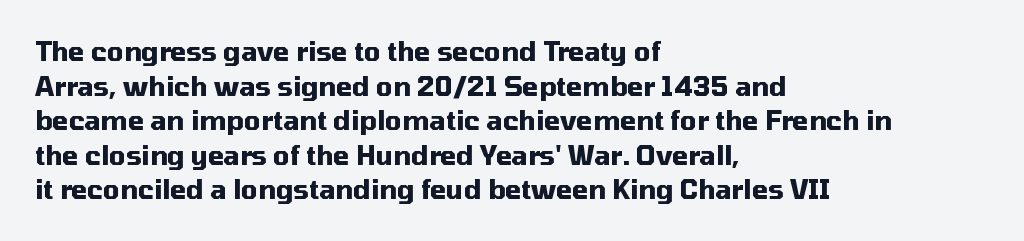
Q: Is the text bold? A: Yes.
Q: Is the text italic (slanted)? A: No, it is upright.
Q: Is the text underlined? A: No.
Q: How is the paragraph aligned? A: Left-aligned.
Q: Is the spacing between letters normal or unusually wide? A: Normal.
Q: Is the spacing between lines tight, normal or loose? A: Normal.
